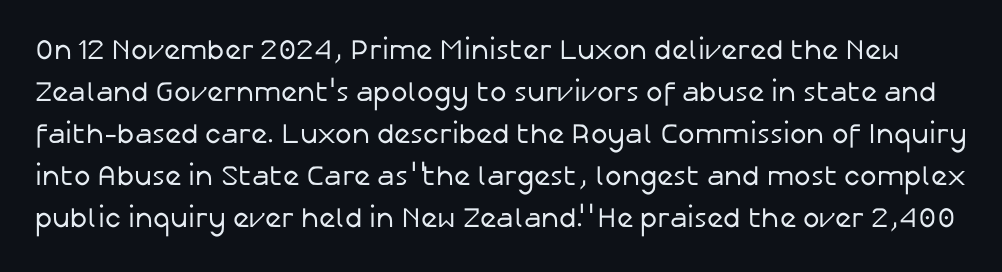
{"serif": "no", "italic": "no", "bold": "no", "weight": "regular", "width": "normal", "stroke_contrast": "low", "x_height": "medium", "monospaced": "no", "underline": "no", "line_spacing": "normal", "line_spacing_ratio": 1.5, "letter_spacing": "normal", "letter_spacing_em": 0.0, "glyph_px": 28}
